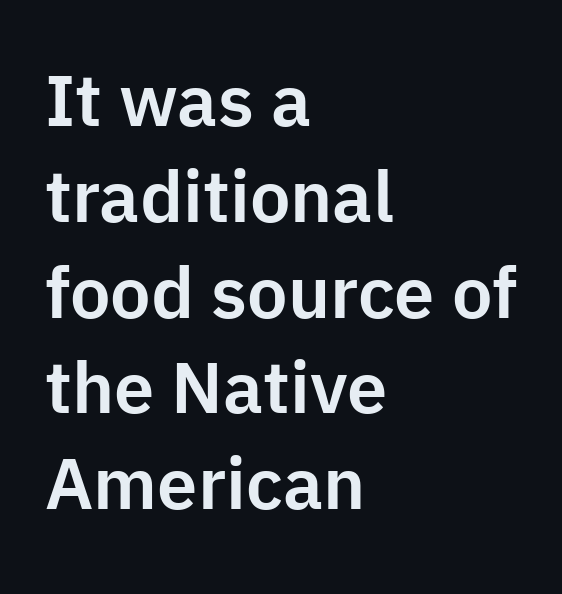
The letters stand straight up with perfectly vertical stems. Note the varied advance widths — an 'i' is clearly narrower than an 'm'. Left-aligned paragraph, ragged on the right. In terms of letterspacing, this is plain default setting. Successive baselines arrive at the customary interval. Clear beneath every line of the passage.
